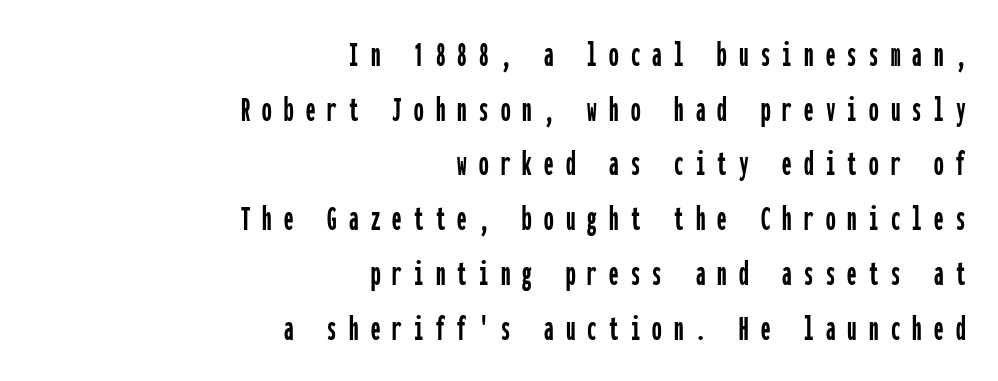
{"serif": "no", "italic": "no", "width": "condensed", "stroke_contrast": "low", "x_height": "medium", "monospaced": "yes", "underline": "no", "align": "right", "line_spacing": "normal", "line_spacing_ratio": 1.44, "letter_spacing": "wide", "letter_spacing_em": 0.32, "glyph_px": 38}
